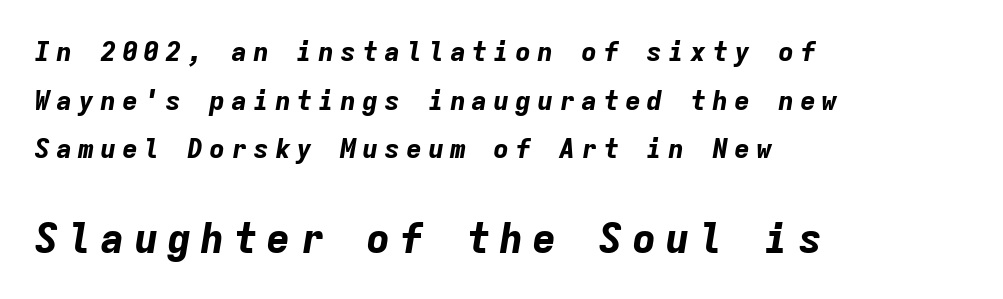
{"italic": "yes", "lean": "right", "slant_degrees": 9, "bold": "yes", "weight": "bold", "width": "normal", "stroke_contrast": "low", "x_height": "medium", "monospaced": "yes", "underline": "no", "align": "left", "line_spacing_ratio": 1.8, "letter_spacing": "wide", "letter_spacing_em": 0.21, "larger_block": "second", "size_ratio": 1.52, "glyph_px": 41}
